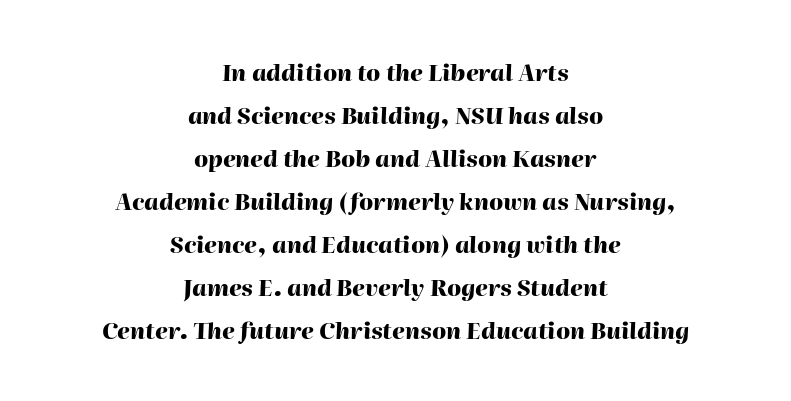
Q: Is the text bold? A: Yes.
Q: Is the text italic (slanted)? A: Yes, it leans right by about 2 degrees.
Q: Is the text underlined? A: No.
Q: How is the paragraph aligned? A: Centered.
Q: Is the spacing between letters normal or unusually wide? A: Normal.
